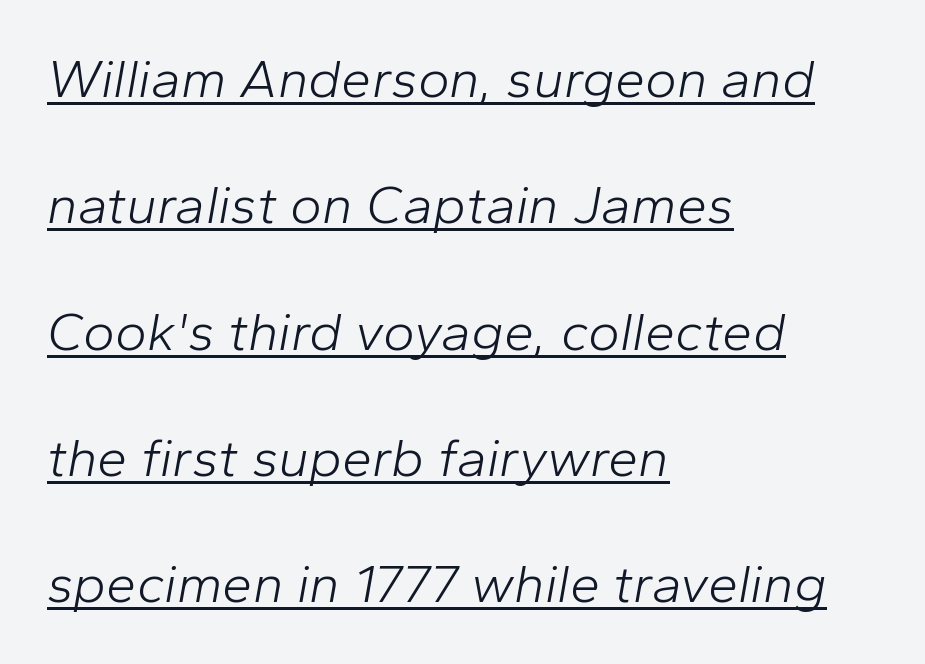
Q: Is the text bold? A: No.
Q: Is the text italic (slanted)? A: Yes, it leans right by about 10 degrees.
Q: Is the text underlined? A: Yes.
Q: How is the paragraph aligned? A: Left-aligned.
Q: Is the spacing between letters normal or unusually wide? A: Normal.
Q: Is the spacing between lines tight, normal or loose? A: Loose.
Q: Width (condensed, normal, or wide)? A: Normal.
Q: Stroke contrast? A: Low.
Q: x-height? A: Medium.
Q: Monospaced? A: No.
